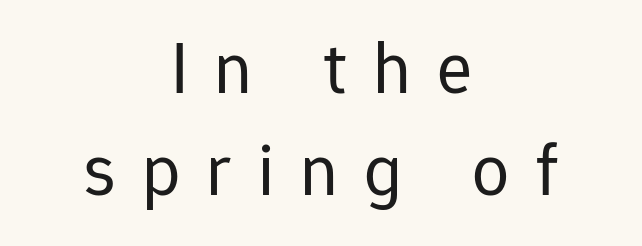
The image shows 74 px regular-weight sans-serif type, upright; set centered, normal line spacing (1.38x), unusually wide letter spacing (+0.35 em), not underlined; low stroke contrast and a medium x-height.
